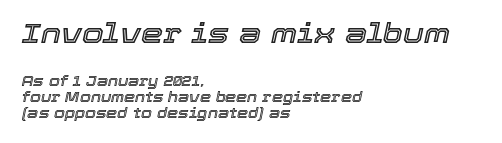
A classic flush-left, rag-right setting is used for this passage. Between these two stacked blocks, the higher one wins on size. This sample uses plain, unmodified letter spacing. Leading is clearly below the norm, producing a dense column. Think of a printed novel: that variable character pitch is what you see here. A bare baseline throughout the passage.
